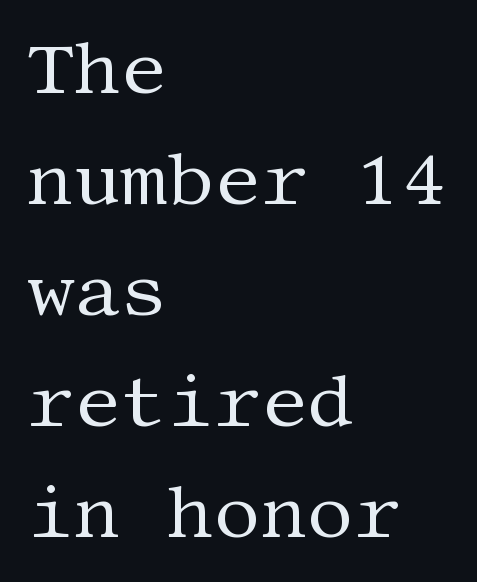
{"serif": "yes", "italic": "no", "bold": "no", "weight": "regular", "width": "normal", "stroke_contrast": "medium", "x_height": "large", "underline": "no", "align": "left", "line_spacing": "normal", "line_spacing_ratio": 1.52, "letter_spacing": "normal", "letter_spacing_em": 0.0, "glyph_px": 73}
